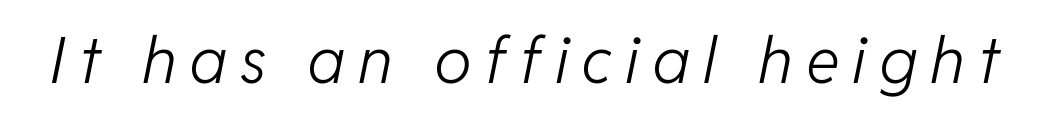
{"italic": "yes", "lean": "right", "slant_degrees": 11, "bold": "no", "weight": "light", "width": "normal", "stroke_contrast": "low", "x_height": "medium", "monospaced": "no", "underline": "no", "letter_spacing": "wide", "letter_spacing_em": 0.2, "glyph_px": 64}
